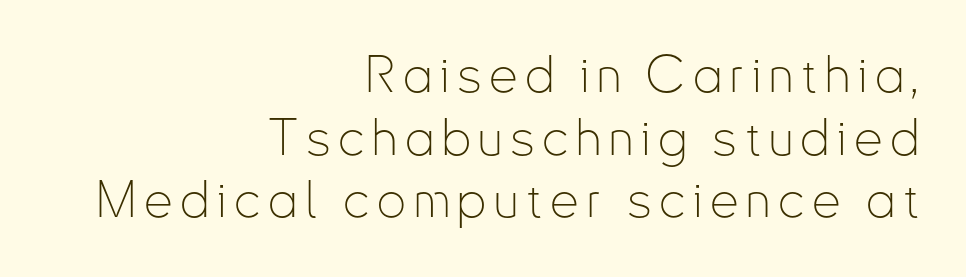
Q: Is the text bold? A: No.
Q: Is the text italic (slanted)? A: No, it is upright.
Q: Is the typeface a serif or a sans-serif typeface? A: Sans-serif.
Q: Is the text underlined? A: No.
Q: How is the paragraph aligned? A: Right-aligned.
Q: Width (condensed, normal, or wide)? A: Condensed.
Q: Stroke contrast? A: Low.
Q: x-height? A: Small.
Q: Monospaced? A: No.
